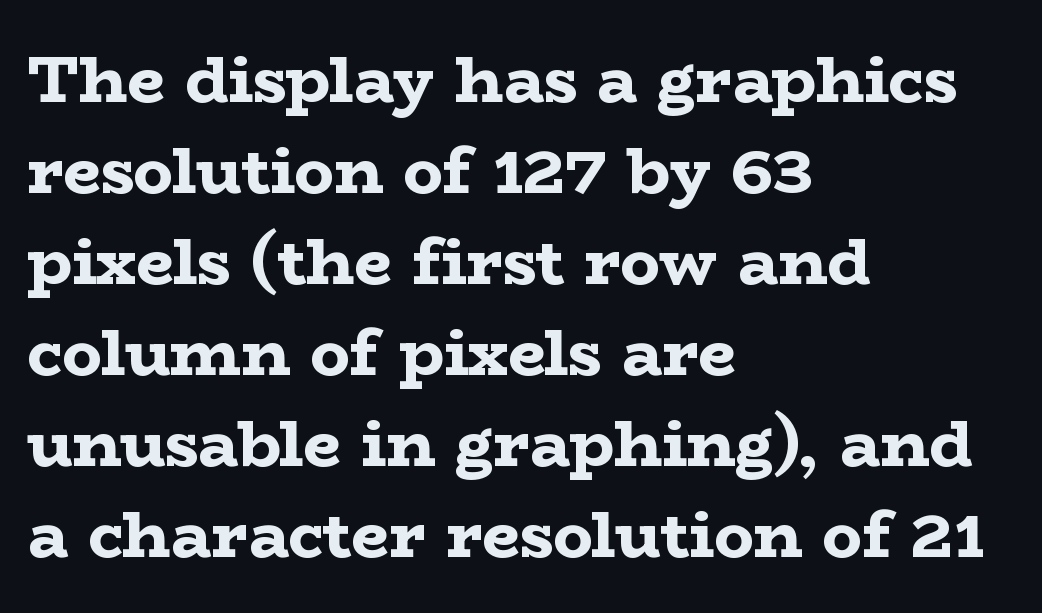
{"serif": "yes", "italic": "no", "bold": "yes", "weight": "bold", "width": "wide", "stroke_contrast": "low", "x_height": "medium", "monospaced": "no", "underline": "no", "align": "left", "line_spacing": "normal", "line_spacing_ratio": 1.38, "letter_spacing": "normal", "letter_spacing_em": 0.0, "glyph_px": 66}
